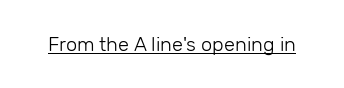
Between one letter and the next there's only the usual sliver of space. A roman cut, with each character standing at attention. The rendered words wear a rule along their underside. Heaviness? Minimal to ordinary, like unemphasized prose.
